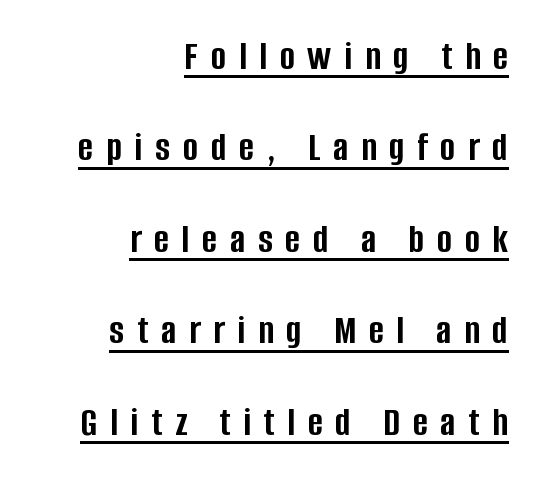
{"serif": "no", "italic": "no", "bold": "yes", "weight": "semibold", "width": "condensed", "stroke_contrast": "low", "x_height": "large", "monospaced": "no", "underline": "yes", "align": "right", "line_spacing": "loose", "line_spacing_ratio": 2.23, "letter_spacing": "wide", "letter_spacing_em": 0.31, "glyph_px": 41}
